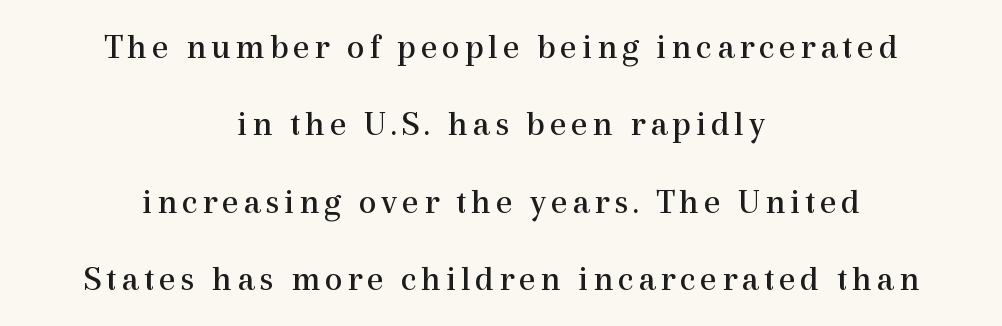
The image shows 36 px regular-weight serif type, upright; set centered, loose line spacing (2.15x), not underlined; a medium x-height.
